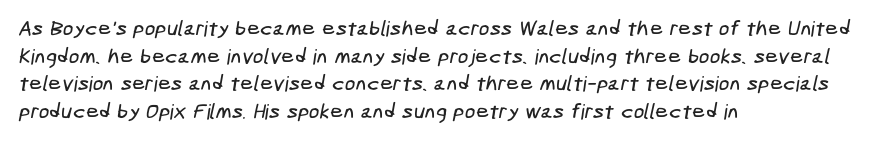
{"underline": "no", "align": "left", "line_spacing": "normal", "line_spacing_ratio": 1.31, "letter_spacing": "normal", "letter_spacing_em": 0.0, "glyph_px": 21}
